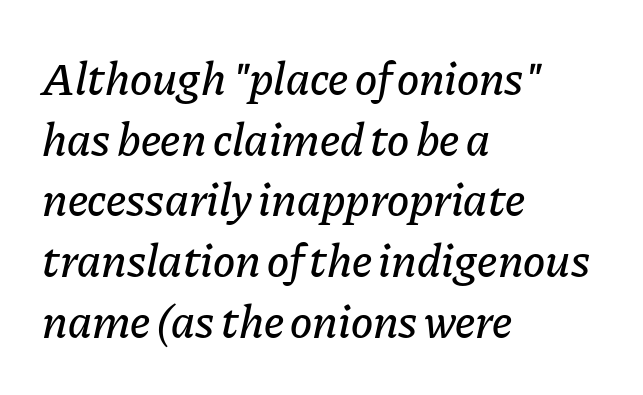
A normal amount of white space separates one row of letters from the next. Rule under the text: the space is simply empty. Note the varied advance widths — an 'i' is clearly narrower than an 'm'. The horizontal fit of the characters is conventional and even. Posture: slanted. The paragraph shown leans on its left margin.
